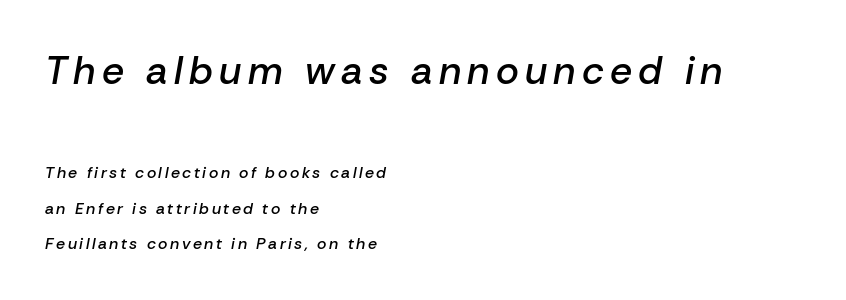
The face used here has a pronounced slope to its letters. Moderately thickened strokes mark this as semibold type. Spacing verdict: proportional, widths tailored to each character. Rows of type keep a wide berth in the vertical direction. Honestly, there is no underline to notice here at all. Leftover space on each line is placed entirely after the last word.
